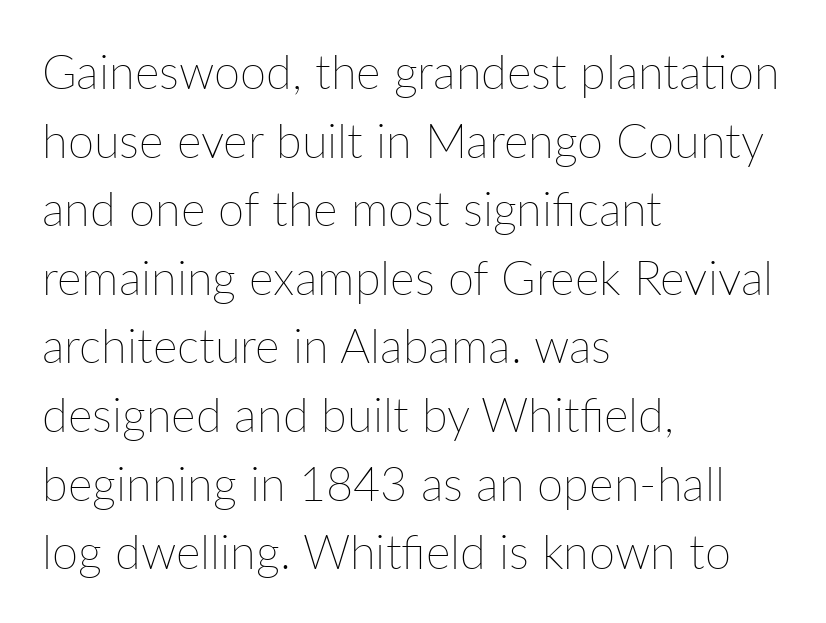
{"italic": "no", "bold": "no", "weight": "thin", "width": "normal", "stroke_contrast": "low", "x_height": "medium", "monospaced": "no", "underline": "no", "align": "left", "line_spacing": "normal", "line_spacing_ratio": 1.46, "letter_spacing": "normal", "letter_spacing_em": 0.0, "glyph_px": 47}
